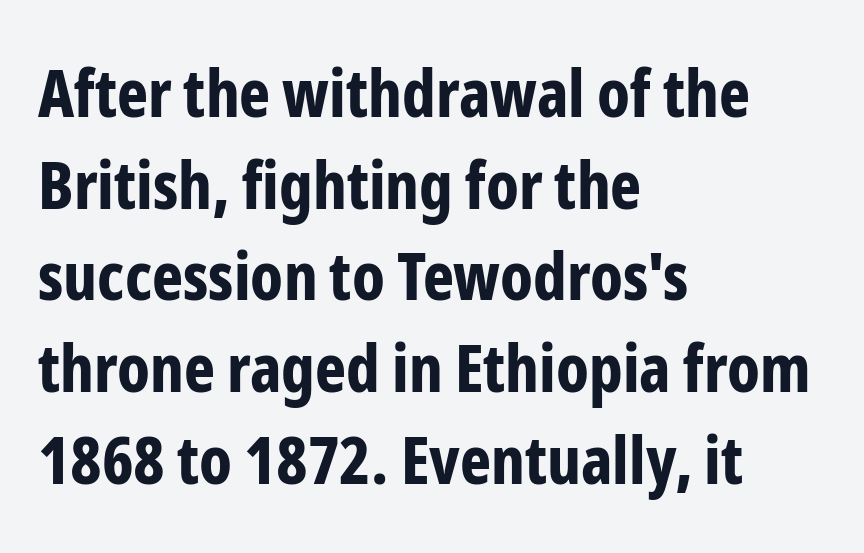
{"serif": "no", "italic": "no", "bold": "yes", "weight": "bold", "width": "condensed", "stroke_contrast": "low", "x_height": "medium", "monospaced": "no", "underline": "no", "align": "left", "line_spacing": "normal", "line_spacing_ratio": 1.39, "letter_spacing": "normal", "letter_spacing_em": 0.0, "glyph_px": 66}
